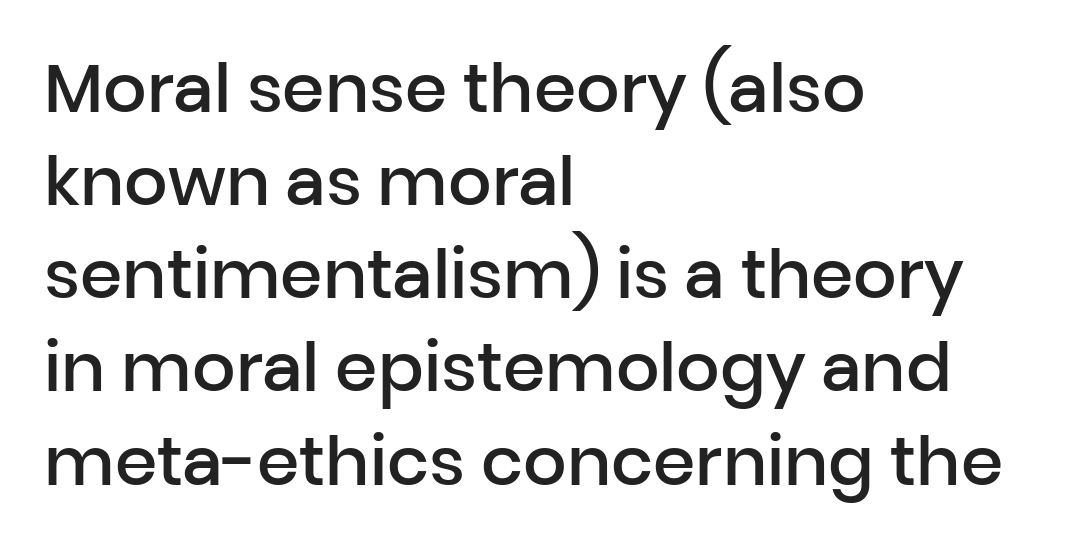
The image shows 68 px semibold sans-serif type, upright; set left-aligned, normal line spacing (1.37x), normal letter spacing, not underlined; low stroke contrast and a medium x-height.
